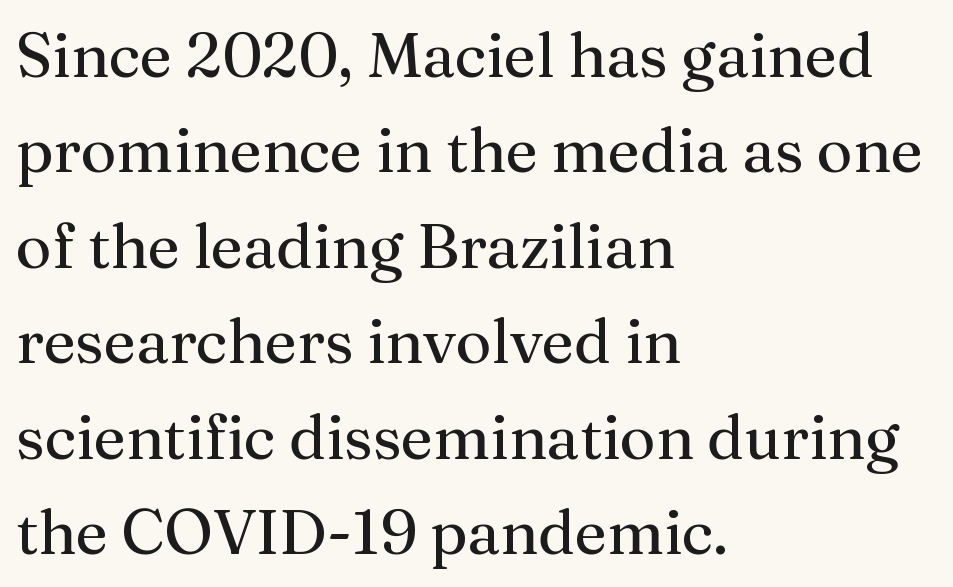
This is not heavy type; no bold has been used. A typesetter would call this proportional, since set widths differ per character. The space directly below the letters is spotless. Students, note that the glyphs here touch the page at normal intervals. Each letter's strokes conclude with small projecting serifs.
